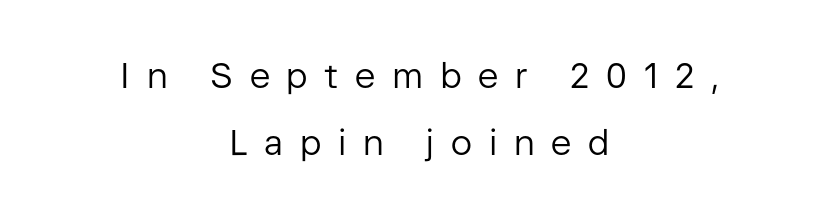
{"serif": "no", "italic": "no", "bold": "no", "weight": "regular", "width": "normal", "stroke_contrast": "low", "x_height": "medium", "monospaced": "no", "underline": "no", "align": "center", "line_spacing": "loose", "line_spacing_ratio": 1.91, "letter_spacing": "wide", "letter_spacing_em": 0.48, "glyph_px": 35}
